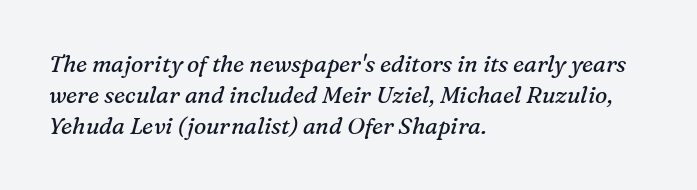
{"italic": "yes", "lean": "right", "slant_degrees": 16, "bold": "no", "underline": "no", "align": "left", "line_spacing": "normal", "line_spacing_ratio": 1.35, "letter_spacing": "normal", "letter_spacing_em": 0.0, "glyph_px": 23}
